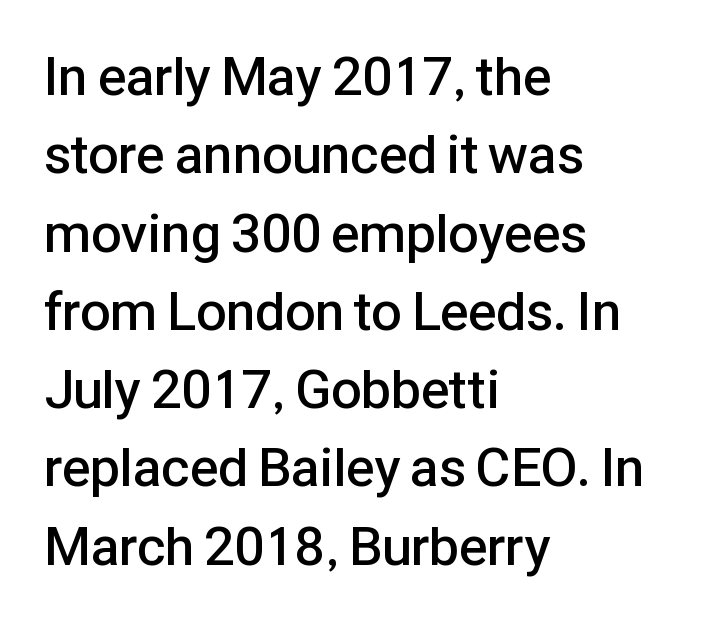
{"serif": "no", "italic": "no", "bold": "semi", "weight": "semibold", "width": "normal", "stroke_contrast": "low", "x_height": "medium", "monospaced": "no", "underline": "no", "align": "left", "line_spacing": "normal", "line_spacing_ratio": 1.45, "letter_spacing": "normal", "letter_spacing_em": 0.0, "glyph_px": 54}
